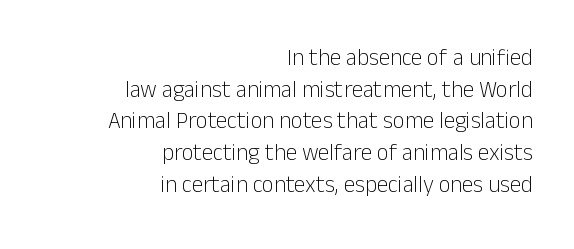
The image shows 23 px text type, upright; set right-aligned, normal line spacing (1.38x), normal letter spacing, not underlined.
